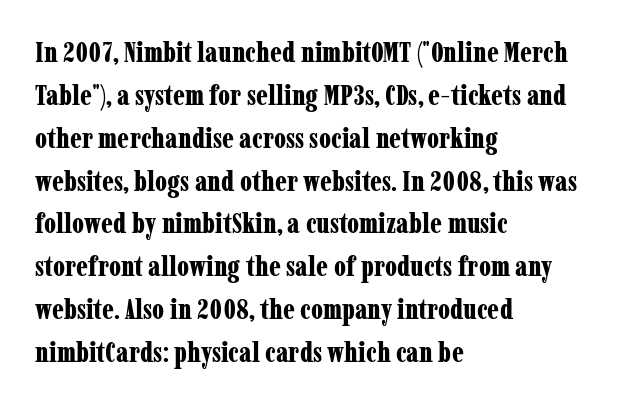
The type is set solid horizontally, with unmodified tracking. Normally led — the rows are evenly, conventionally spaced. Descenders hang freely into open space. Layout note: lines flush left. Proportional: the letters do not fall into vertical columns. The designer went with a serif here, giving each stem small feet.
